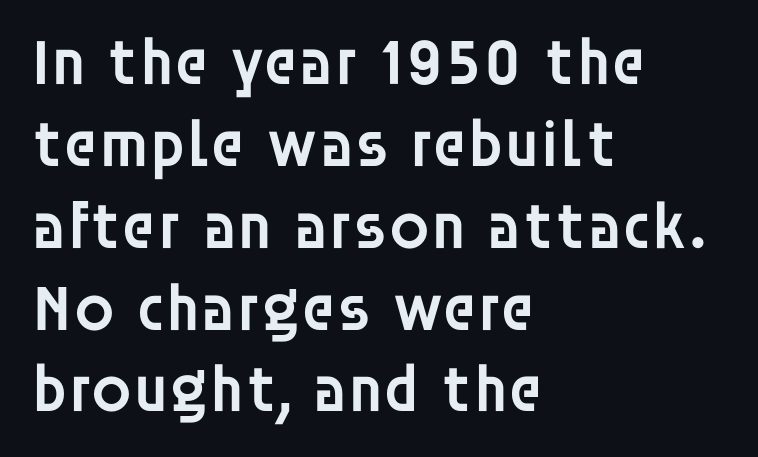
A classic flush-left, rag-right setting is used for this passage. Nobody drew a line under any word here. The face used here is proportionally spaced, like ordinary book or web type. This rendering employs a face without finishing strokes, i.e., a sans-serif. Posture: vertical.
